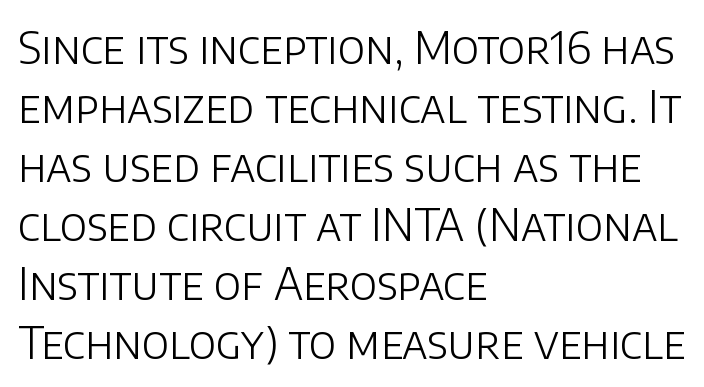
Tall strokes in this sample are plumb rather than angled. Each stroke keeps to a modest, everyday thickness or less. The letters sit at their default tracking, neither squeezed nor spread. Font category for this specimen: sans-serif. Where is the straight margin? On the left.
